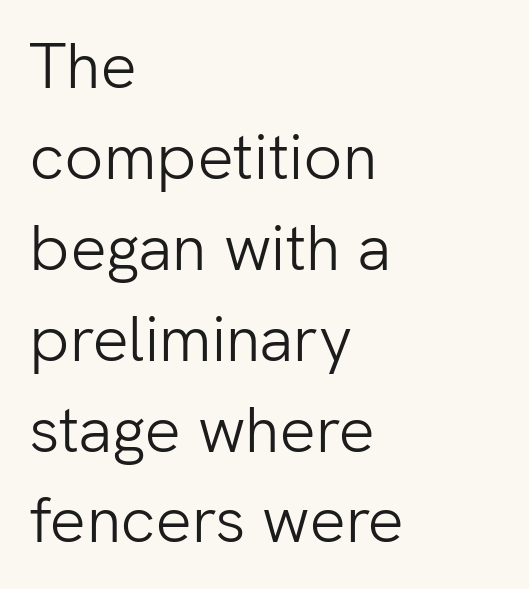
The image shows 64 px light sans-serif type, upright; set left-aligned, normal line spacing (1.42x), normal letter spacing, not underlined; low stroke contrast and a medium x-height.
